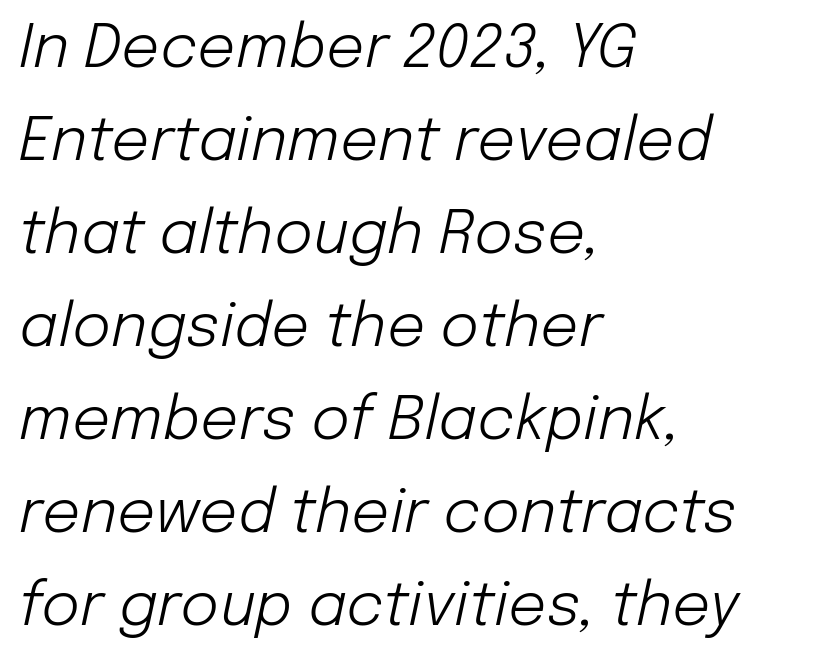
Q: Is the text bold? A: No.
Q: Is the text italic (slanted)? A: Yes, it leans right by about 12 degrees.
Q: Is the text underlined? A: No.
Q: How is the paragraph aligned? A: Left-aligned.
Q: Is the spacing between letters normal or unusually wide? A: Normal.
Q: Is the spacing between lines tight, normal or loose? A: Normal.
Q: Width (condensed, normal, or wide)? A: Normal.
Q: Stroke contrast? A: Low.
Q: x-height? A: Medium.
Q: Monospaced? A: No.
